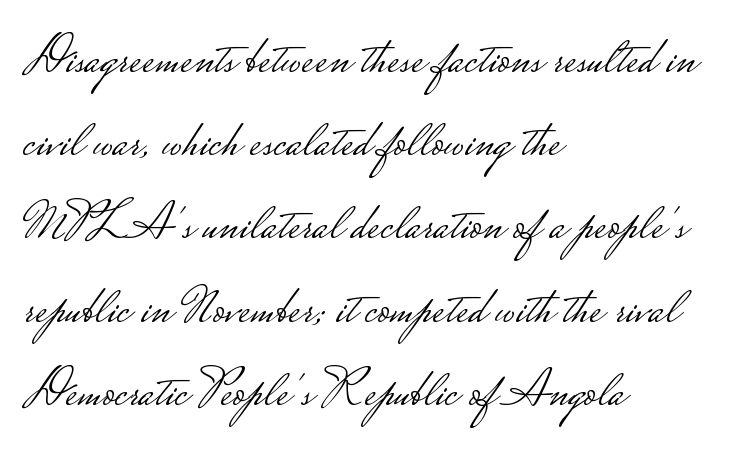
The image shows 53 px light, wide sans-serif type; set left-aligned, normal line spacing (1.57x), normal letter spacing, not underlined; low stroke contrast.
